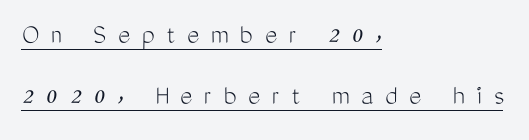
The image shows 29 px light, condensed sans-serif type, upright; set left-aligned, loose line spacing (2.11x), unusually wide letter spacing (+0.41 em), underlined; medium stroke contrast and a medium x-height.
